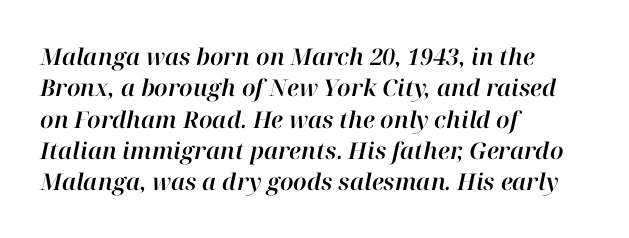
The image shows 23 px text type, italic (leaning right); set left-aligned, normal line spacing (1.36x), normal letter spacing, not underlined.
